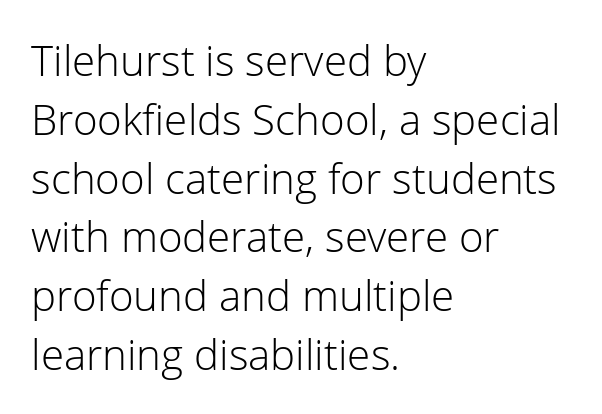
The image shows 42 px light sans-serif type, upright; set left-aligned, normal line spacing (1.4x), normal letter spacing, not underlined; low stroke contrast and a medium x-height.
